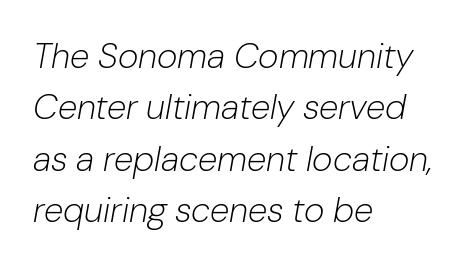
The image shows 35 px light type, italic (leaning right); set left-aligned, normal line spacing (1.47x), normal letter spacing, not underlined; low stroke contrast and a medium x-height.
